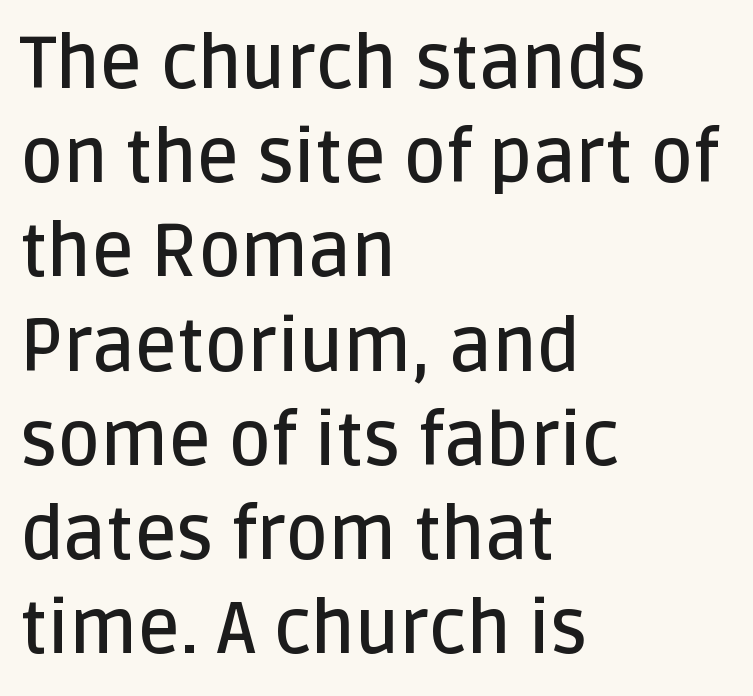
Q: Is the text bold? A: Semi-bold.
Q: Is the text italic (slanted)? A: No, it is upright.
Q: Is the typeface a serif or a sans-serif typeface? A: Sans-serif.
Q: Is the text underlined? A: No.
Q: How is the paragraph aligned? A: Left-aligned.
Q: Is the spacing between letters normal or unusually wide? A: Normal.
Q: Is the spacing between lines tight, normal or loose? A: Normal.
Q: Width (condensed, normal, or wide)? A: Normal.
Q: Stroke contrast? A: Low.
Q: x-height? A: Large.
Q: Monospaced? A: No.
